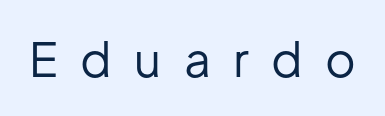
How are the letters spaced? Widely, with obvious added tracking. A sans-serif font was chosen for this passage. Posture: straight, roman, zero tilt. You could not count columns in this text — the font is proportionally spaced.
